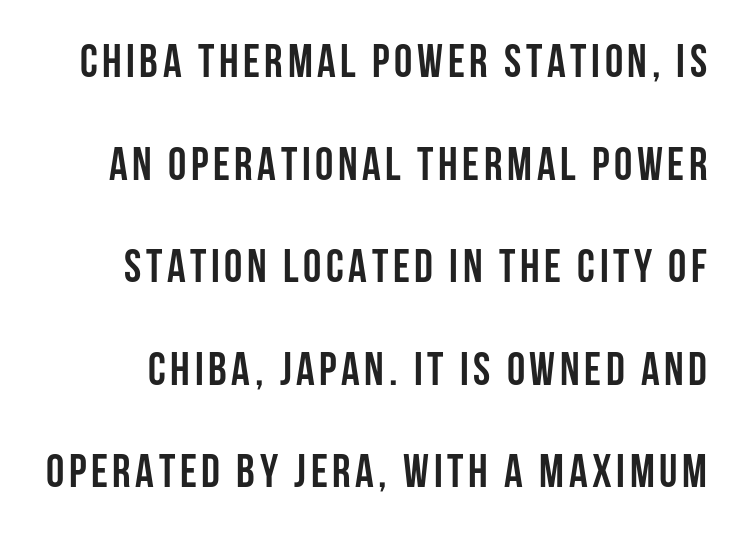
The image shows 46 px semibold, condensed sans-serif type, upright; set loose line spacing (2.23x), not underlined; low stroke contrast and a large x-height.
